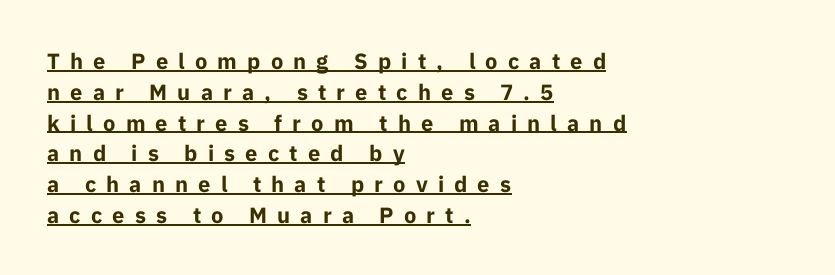
The image shows 22 px bold type, upright; set left-aligned, normal line spacing (1.4x), unusually wide letter spacing (+0.46 em), underlined.
